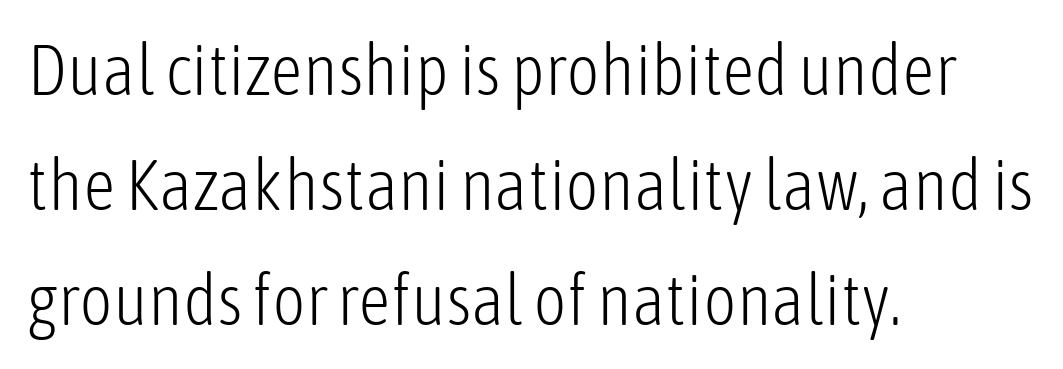
How are the letters spaced? Ordinarily, with no added tracking. Do the letters lean? They stand straight. A quiet, ordinary-to-light weight characterises the typeface. If you measured baseline to baseline, you'd find a middling distance.
